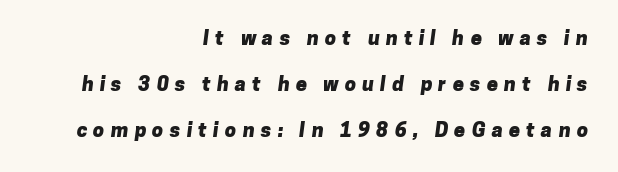
Line ends are locked; line starts wander. No word sits above an underline. Someone cranked the tracking dial way up on this one. Regarding leading, the lines here are spaced well apart.
